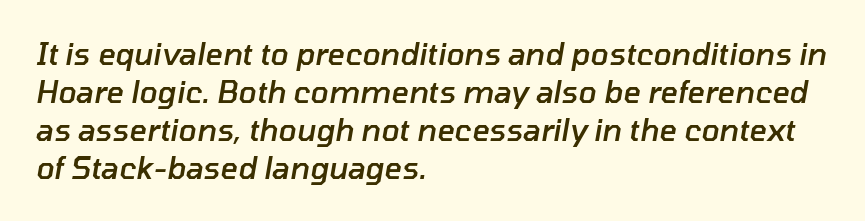
Q: Is the text bold? A: Semi-bold.
Q: Is the text italic (slanted)? A: Yes, it leans right by about 10 degrees.
Q: Is the text underlined? A: No.
Q: How is the paragraph aligned? A: Left-aligned.
Q: Is the spacing between letters normal or unusually wide? A: Normal.
Q: Is the spacing between lines tight, normal or loose? A: Normal.
Q: Width (condensed, normal, or wide)? A: Normal.
Q: Stroke contrast? A: Low.
Q: x-height? A: Medium.
Q: Monospaced? A: No.
